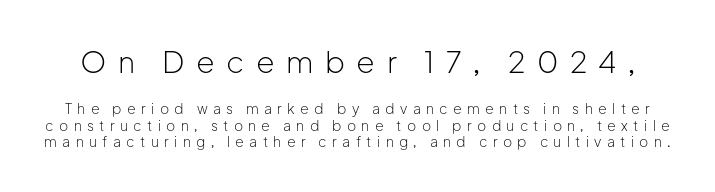
Q: Is the text bold? A: No.
Q: Is the text italic (slanted)? A: No, it is upright.
Q: Is the typeface a serif or a sans-serif typeface? A: Sans-serif.
Q: Is the text underlined? A: No.
Q: Is the spacing between letters normal or unusually wide? A: Unusually wide.
Q: Is the spacing between lines tight, normal or loose? A: Tight.
Q: Which block of text is set in a larger size, the first (top) or the second (bottom)? A: The first (top) one.
Q: Width (condensed, normal, or wide)? A: Normal.
Q: Stroke contrast? A: Low.
Q: x-height? A: Medium.
Q: Monospaced? A: No.
